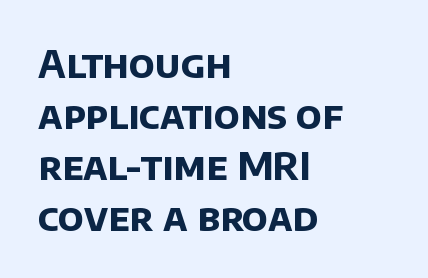
The rendering uses natural spacing where letterforms have individual widths. Grotesque or geometric, the face here clearly has no serifs. Is there much room between lines? A standard amount, neither cramped nor airy. The strip under each line holds only bare page. Typeset ragged right — the left edge is the straight one.
